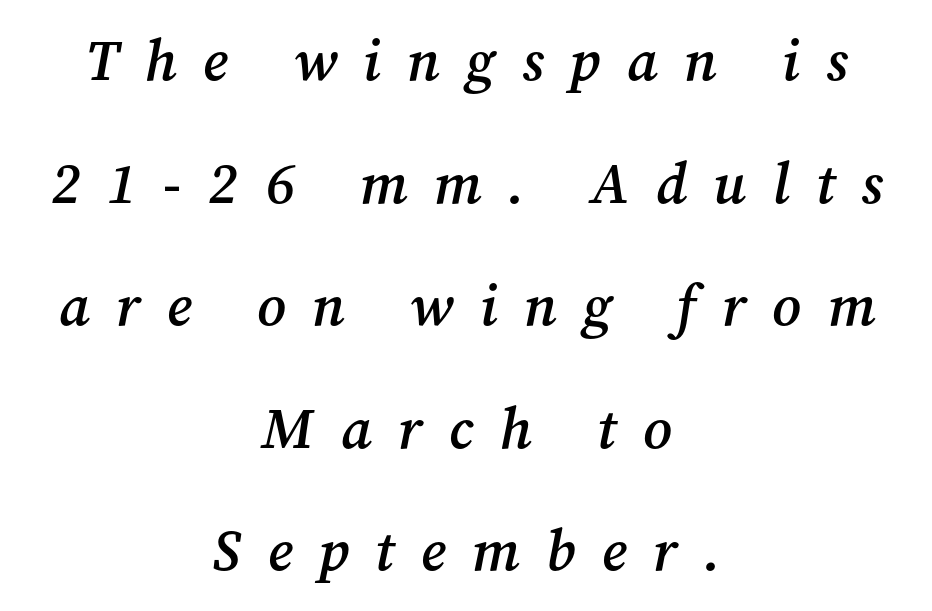
Q: Is the text bold? A: Semi-bold.
Q: Is the text italic (slanted)? A: Yes, it leans right by about 12 degrees.
Q: Is the typeface a serif or a sans-serif typeface? A: Serif.
Q: Is the text underlined? A: No.
Q: How is the paragraph aligned? A: Centered.
Q: Is the spacing between letters normal or unusually wide? A: Unusually wide.
Q: Is the spacing between lines tight, normal or loose? A: Loose.
Q: Width (condensed, normal, or wide)? A: Normal.
Q: Stroke contrast? A: Medium.
Q: x-height? A: Medium.
Q: Monospaced? A: No.
